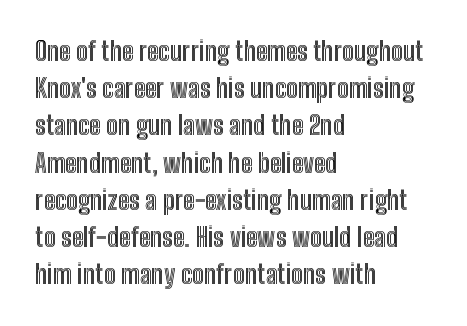
{"italic": "no", "underline": "no", "align": "left", "line_spacing": "normal", "line_spacing_ratio": 1.43, "letter_spacing": "normal", "letter_spacing_em": 0.0, "glyph_px": 26}
